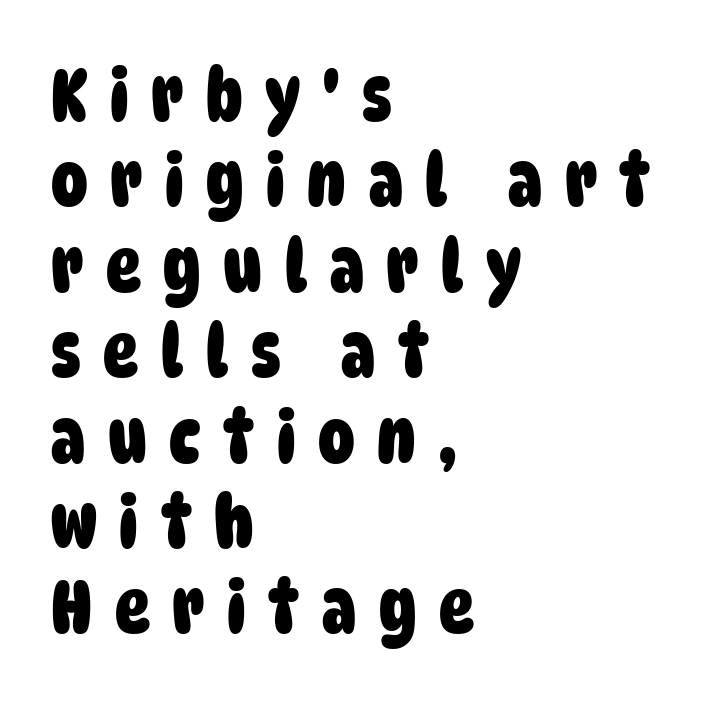
Layout note: lines flush left. Anything drawn beneath the words? Only blank space. You could only call the tracking loose — the letters float apart. The face used here is proportionally spaced, like ordinary book or web type. This rendering employs a face without finishing strokes, i.e., a sans-serif.
